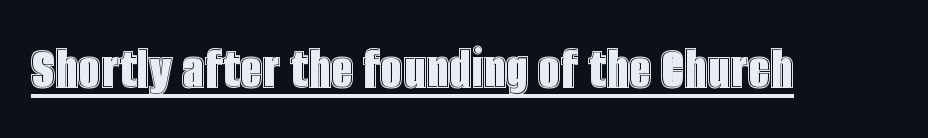
The image shows 63 px condensed type, upright; set normal letter spacing, underlined; a large x-height.
